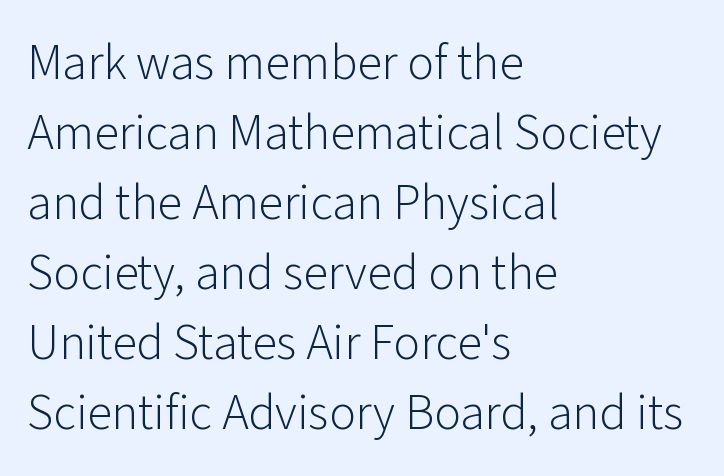
The image shows 50 px light sans-serif type, upright; set left-aligned, normal line spacing (1.4x), normal letter spacing, not underlined; low stroke contrast and a medium x-height.
